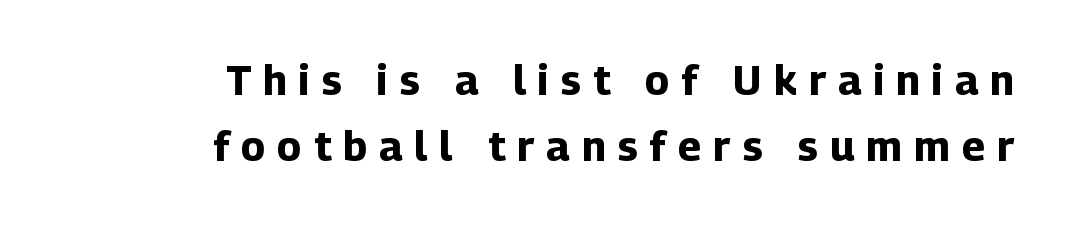
Rendered with straight, roman letterforms. Heavy-handed strokes throughout: this text is bold. Is the letter spacing exaggerated? Yes — the characters are pushed far apart. The font family rendered here belongs to the sans-serif group.
